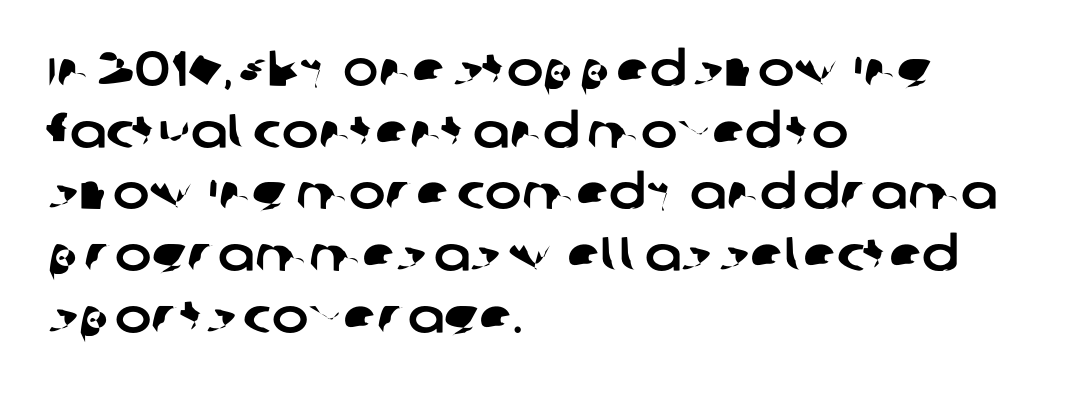
The image shows 49 px sans-serif type; set left-aligned, normal line spacing (1.26x), normal letter spacing, not underlined; low stroke contrast and a large x-height.
